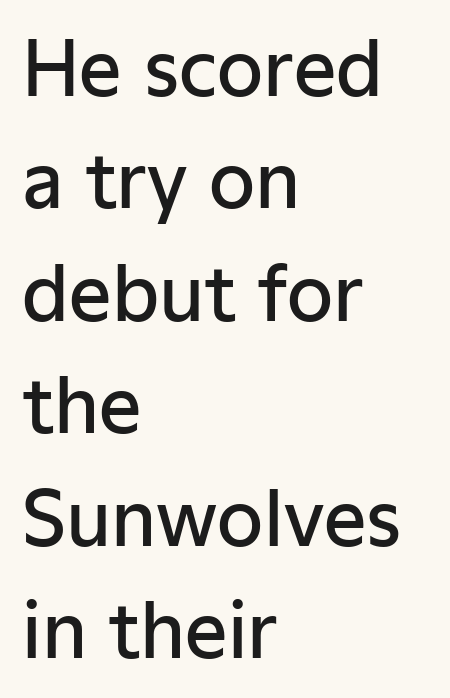
{"serif": "no", "italic": "no", "bold": "semi", "weight": "semibold", "width": "normal", "stroke_contrast": "low", "x_height": "medium", "monospaced": "no", "underline": "no", "align": "left", "line_spacing": "normal", "line_spacing_ratio": 1.5, "letter_spacing": "normal", "letter_spacing_em": 0.0, "glyph_px": 75}
